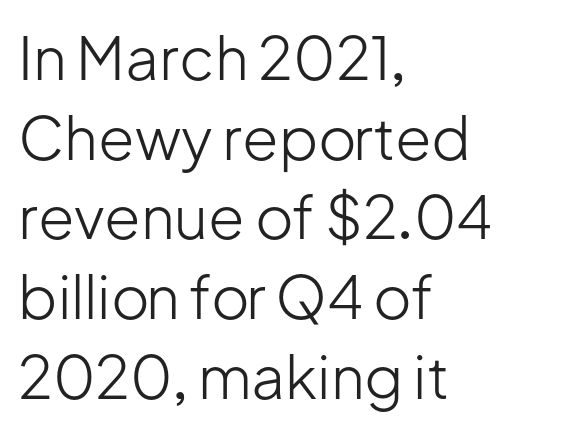
{"serif": "no", "italic": "no", "bold": "no", "weight": "light", "width": "normal", "stroke_contrast": "low", "x_height": "medium", "monospaced": "no", "underline": "no", "align": "left", "line_spacing": "normal", "line_spacing_ratio": 1.35, "letter_spacing": "normal", "letter_spacing_em": 0.0, "glyph_px": 59}
